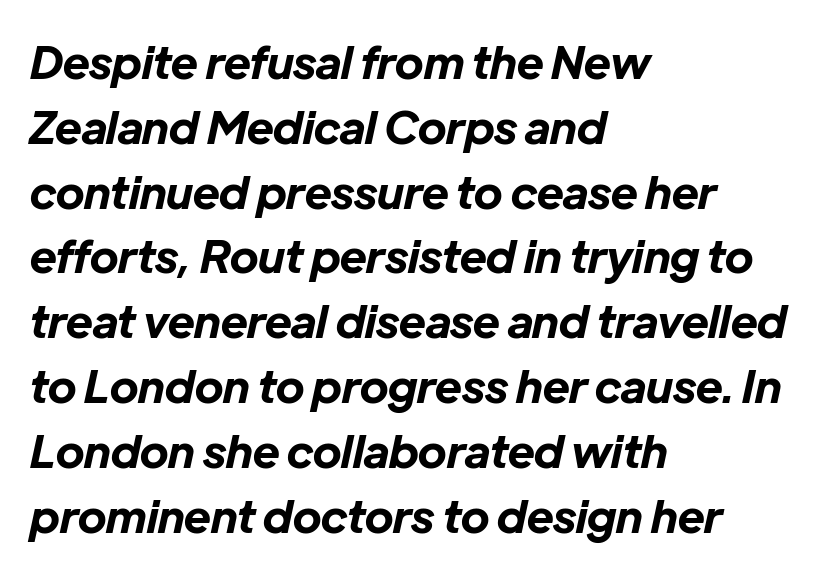
The image shows 45 px bold type, italic (leaning right); set left-aligned, normal line spacing (1.44x), normal letter spacing, not underlined; low stroke contrast and a medium x-height.
